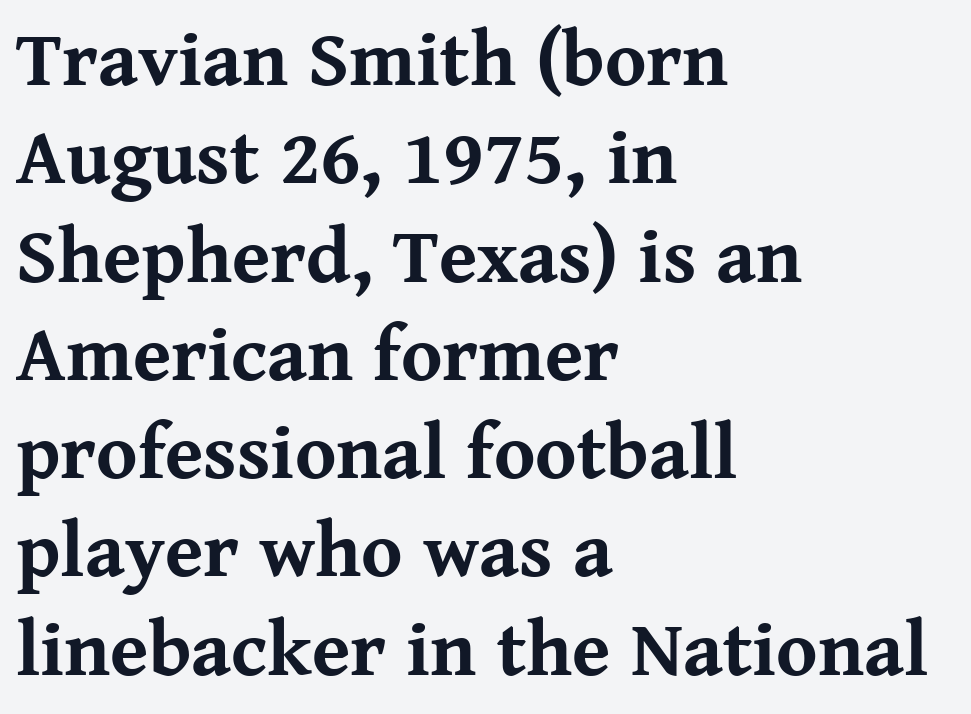
Proportional: the letters do not fall into vertical columns. Each word holds together tightly as a unit, with standard inter-letter gaps. The rag falls on the right side of this text block. Each letter's strokes conclude with small projecting serifs. Any mark beneath the type? The region is blank.
